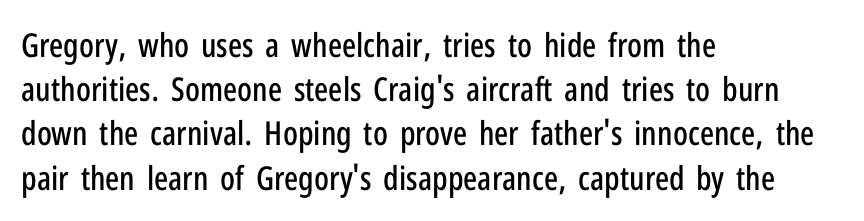
{"serif": "no", "italic": "no", "width": "condensed", "stroke_contrast": "low", "x_height": "medium", "monospaced": "no", "underline": "no", "align": "left", "line_spacing": "normal", "line_spacing_ratio": 1.34, "letter_spacing": "normal", "letter_spacing_em": 0.0, "glyph_px": 33}
